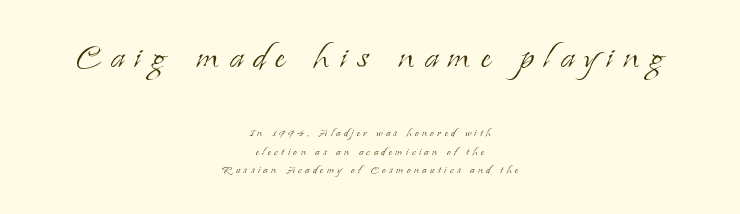
{"serif": "yes", "bold": "no", "weight": "light", "width": "normal", "stroke_contrast": "low", "x_height": "small", "monospaced": "no", "underline": "no", "align": "center", "line_spacing": "normal", "line_spacing_ratio": 1.32, "letter_spacing": "wide", "letter_spacing_em": 0.23, "larger_block": "first", "size_ratio": 3.07, "glyph_px": 43}
